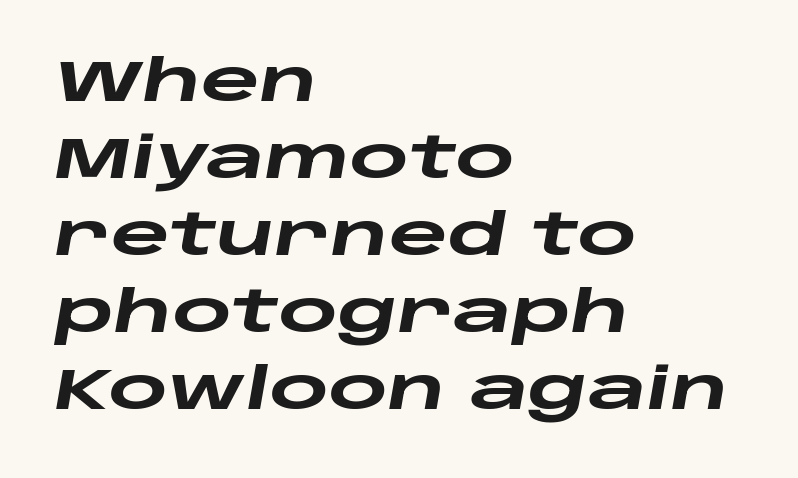
Q: Is the text bold? A: Yes.
Q: Is the text italic (slanted)? A: Yes, it leans right by about 10 degrees.
Q: Is the text underlined? A: No.
Q: How is the paragraph aligned? A: Left-aligned.
Q: Is the spacing between letters normal or unusually wide? A: Normal.
Q: Is the spacing between lines tight, normal or loose? A: Normal.
Q: Width (condensed, normal, or wide)? A: Wide.
Q: Stroke contrast? A: Low.
Q: x-height? A: Large.
Q: Monospaced? A: No.
